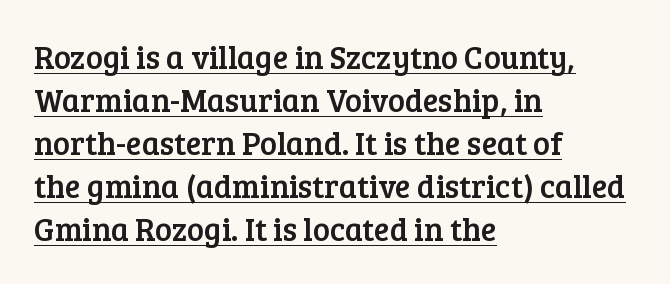
The rendering keeps characters at their native spacing. Does the leading feel generous? No, just average. Regarding serifs, this sample has them. The specimen reads as upright at a glance. Casual observation: everything's shoved over to the left.
